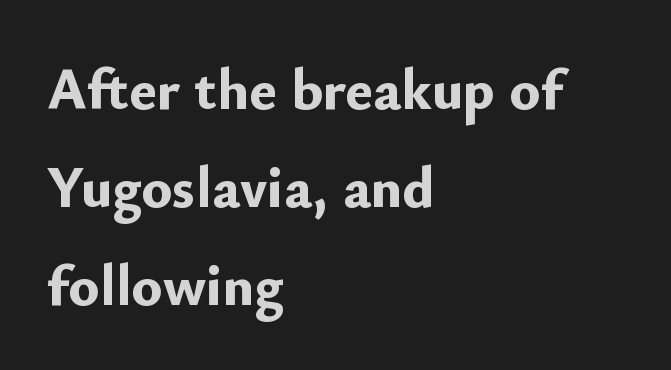
Q: Is the text bold? A: Yes.
Q: Is the text italic (slanted)? A: No, it is upright.
Q: Is the typeface a serif or a sans-serif typeface? A: Sans-serif.
Q: Is the text underlined? A: No.
Q: How is the paragraph aligned? A: Left-aligned.
Q: Is the spacing between letters normal or unusually wide? A: Normal.
Q: Is the spacing between lines tight, normal or loose? A: Normal.
Q: Width (condensed, normal, or wide)? A: Normal.
Q: Stroke contrast? A: Low.
Q: x-height? A: Small.
Q: Monospaced? A: No.
